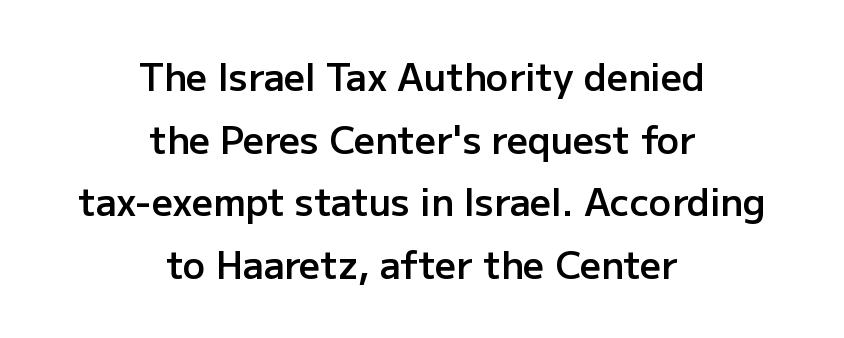
Q: Is the text bold? A: Semi-bold.
Q: Is the text italic (slanted)? A: No, it is upright.
Q: Is the typeface a serif or a sans-serif typeface? A: Sans-serif.
Q: Is the text underlined? A: No.
Q: How is the paragraph aligned? A: Centered.
Q: Is the spacing between letters normal or unusually wide? A: Normal.
Q: Is the spacing between lines tight, normal or loose? A: Normal.
Q: Width (condensed, normal, or wide)? A: Normal.
Q: Stroke contrast? A: Low.
Q: x-height? A: Medium.
Q: Monospaced? A: No.
